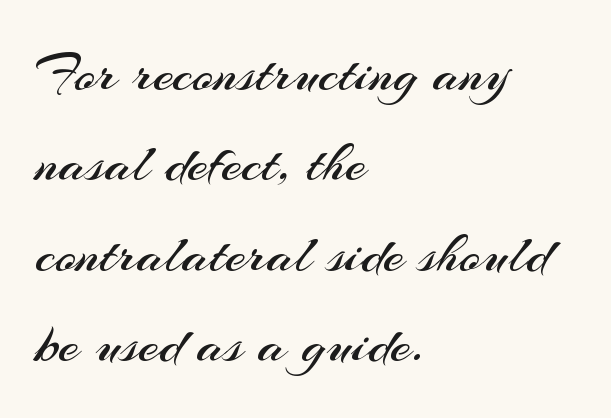
The ragged edge is on the right, which tells us the setting is flush left. Type style note: lacks serifs. Is the type heavy? It reads as light-to-regular instead. Interline gaps are of average width in this sample.
